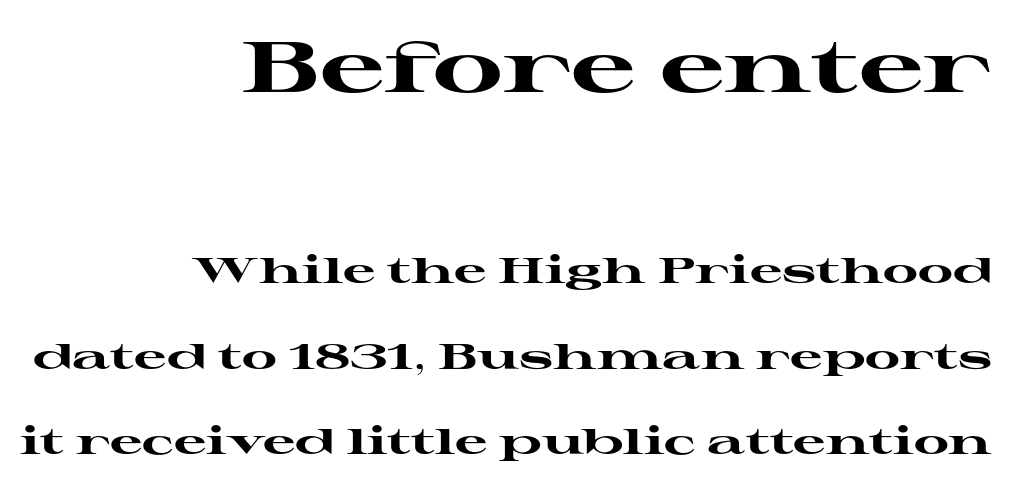
Q: Is the text bold? A: Yes.
Q: Is the text italic (slanted)? A: No, it is upright.
Q: Is the typeface a serif or a sans-serif typeface? A: Serif.
Q: Is the text underlined? A: No.
Q: How is the paragraph aligned? A: Right-aligned.
Q: Is the spacing between letters normal or unusually wide? A: Normal.
Q: Is the spacing between lines tight, normal or loose? A: Loose.
Q: Which block of text is set in a larger size, the first (top) or the second (bottom)? A: The first (top) one.
Q: Width (condensed, normal, or wide)? A: Wide.
Q: Stroke contrast? A: High.
Q: x-height? A: Medium.
Q: Monospaced? A: No.
